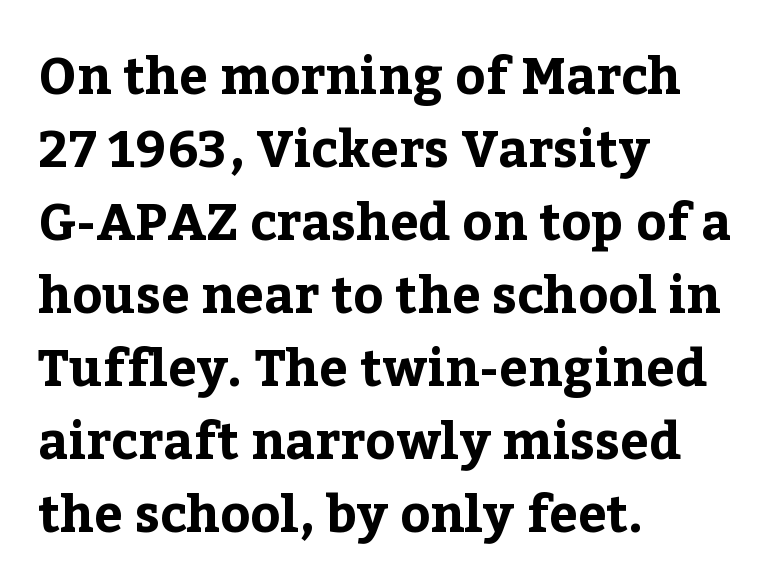
Q: Is the text bold? A: Yes.
Q: Is the text italic (slanted)? A: No, it is upright.
Q: Is the typeface a serif or a sans-serif typeface? A: Serif.
Q: Is the text underlined? A: No.
Q: How is the paragraph aligned? A: Left-aligned.
Q: Is the spacing between letters normal or unusually wide? A: Normal.
Q: Is the spacing between lines tight, normal or loose? A: Normal.
Q: Width (condensed, normal, or wide)? A: Normal.
Q: Stroke contrast? A: Low.
Q: x-height? A: Medium.
Q: Monospaced? A: No.
